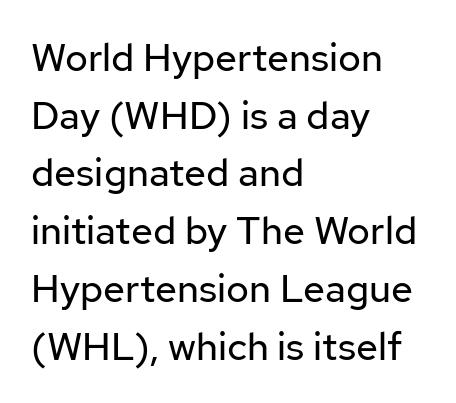
{"serif": "no", "italic": "no", "bold": "no", "weight": "regular", "width": "normal", "stroke_contrast": "low", "x_height": "medium", "monospaced": "no", "underline": "no", "align": "left", "line_spacing": "normal", "line_spacing_ratio": 1.48, "letter_spacing": "normal", "letter_spacing_em": 0.0, "glyph_px": 39}
